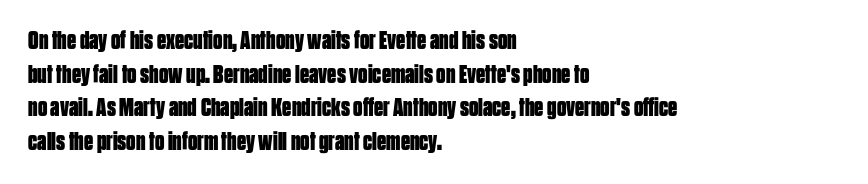
Q: Is the text bold? A: Yes.
Q: Is the text italic (slanted)? A: No, it is upright.
Q: Is the text underlined? A: No.
Q: How is the paragraph aligned? A: Left-aligned.
Q: Is the spacing between letters normal or unusually wide? A: Normal.
Q: Is the spacing between lines tight, normal or loose? A: Normal.
